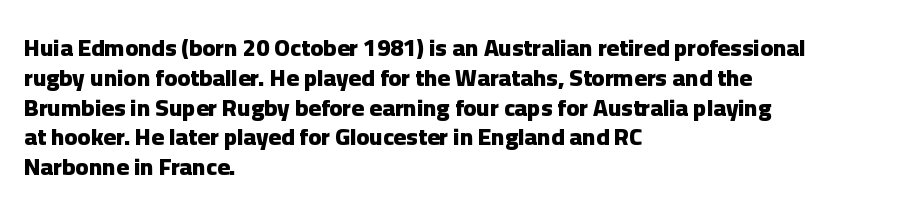
Every character sits straight up, as roman type does. This rendering uses left alignment, leaving the right contour irregular. Letters rest on an invisible, unmarked baseline. The passage shown has conventional tracking throughout. Pretty heavy lettering here — definitely bold.
